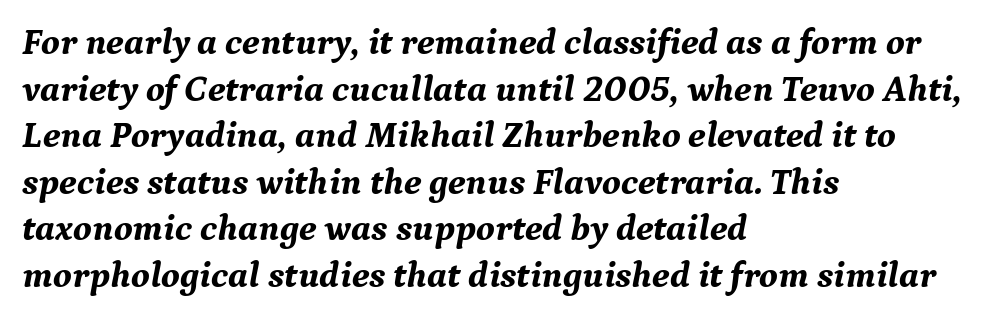
{"serif": "yes", "italic": "yes", "lean": "right", "slant_degrees": 9, "bold": "yes", "weight": "bold", "width": "normal", "stroke_contrast": "medium", "x_height": "medium", "monospaced": "no", "underline": "no", "align": "left", "line_spacing": "normal", "line_spacing_ratio": 1.26, "letter_spacing": "normal", "letter_spacing_em": 0.0, "glyph_px": 37}
